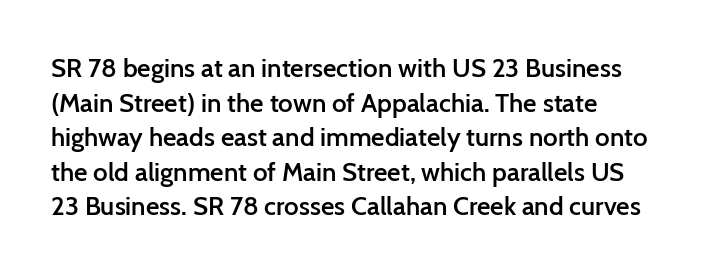
The image shows 26 px text type, upright; set normal line spacing (1.33x), normal letter spacing, not underlined.
